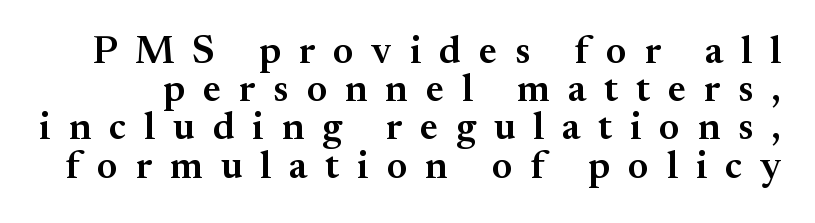
{"serif": "yes", "italic": "no", "bold": "semi", "weight": "semibold", "width": "normal", "stroke_contrast": "medium", "x_height": "small", "monospaced": "no", "underline": "no", "line_spacing": "tight", "line_spacing_ratio": 0.98, "letter_spacing": "wide", "letter_spacing_em": 0.46, "glyph_px": 39}
